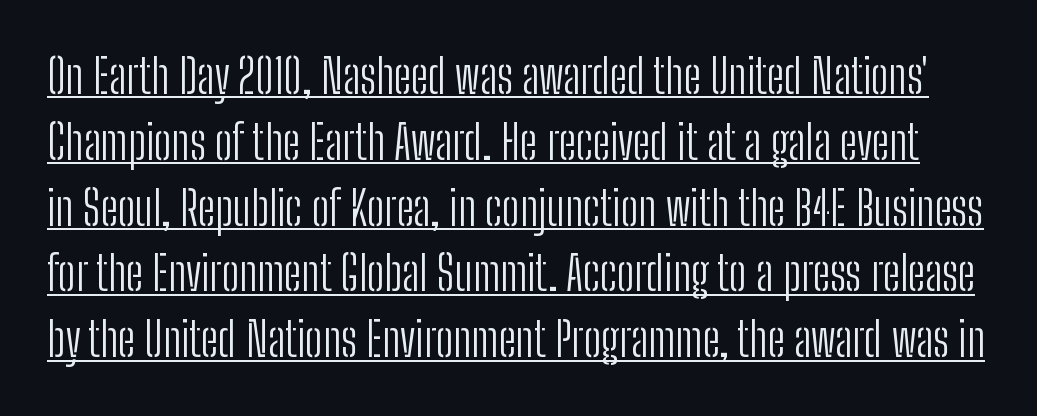
The image shows 47 px light, condensed sans-serif type, upright; set normal line spacing (1.4x), normal letter spacing, underlined; low stroke contrast and a medium x-height.
